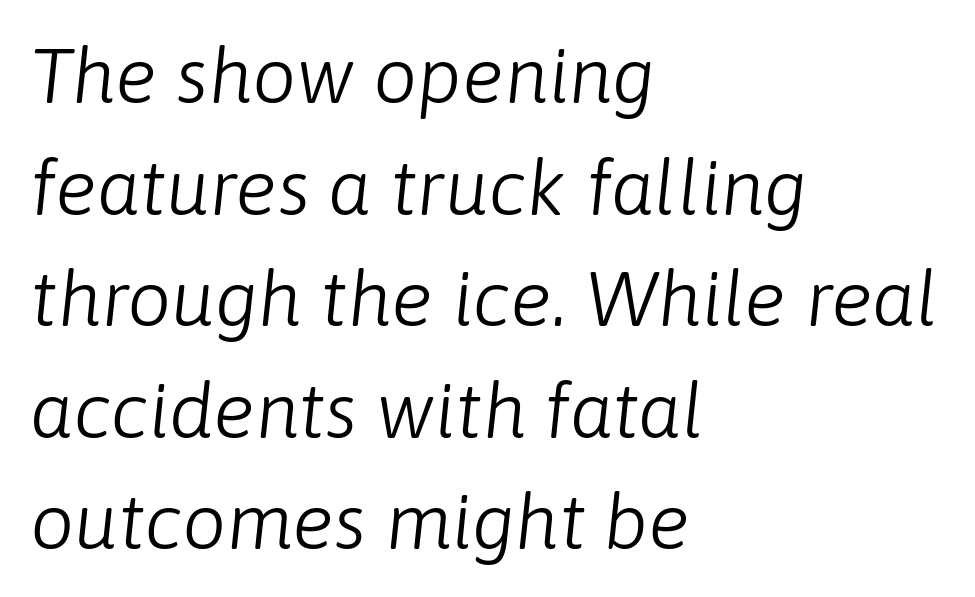
Q: Is the text bold? A: No.
Q: Is the text italic (slanted)? A: Yes, it leans right by about 6 degrees.
Q: Is the text underlined? A: No.
Q: How is the paragraph aligned? A: Left-aligned.
Q: Is the spacing between letters normal or unusually wide? A: Normal.
Q: Is the spacing between lines tight, normal or loose? A: Normal.
Q: Width (condensed, normal, or wide)? A: Normal.
Q: Stroke contrast? A: Low.
Q: x-height? A: Medium.
Q: Monospaced? A: No.
